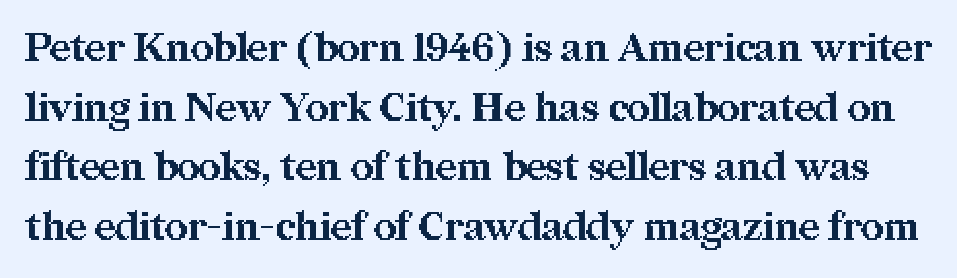
Beneath every word, the page is bare. The space between consecutive lines is moderate. The lettering stays uniformly vertical, giving the passage a roman look. Proportional: the letters do not fall into vertical columns.
